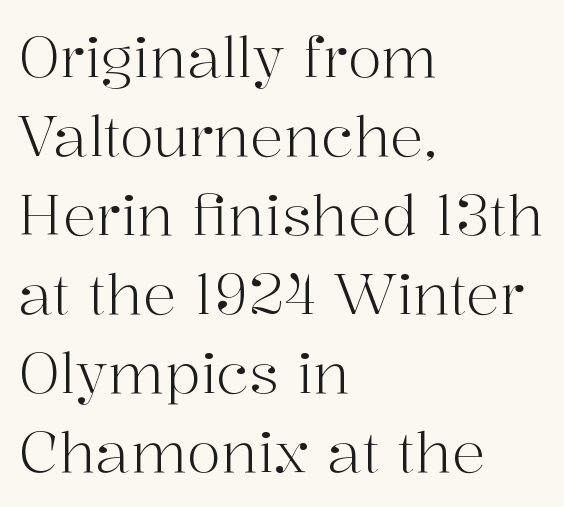
Q: Is the text bold? A: No.
Q: Is the text italic (slanted)? A: No, it is upright.
Q: Is the typeface a serif or a sans-serif typeface? A: Serif.
Q: Is the text underlined? A: No.
Q: How is the paragraph aligned? A: Left-aligned.
Q: Is the spacing between letters normal or unusually wide? A: Normal.
Q: Is the spacing between lines tight, normal or loose? A: Normal.
Q: Width (condensed, normal, or wide)? A: Normal.
Q: Stroke contrast? A: High.
Q: x-height? A: Medium.
Q: Monospaced? A: No.
